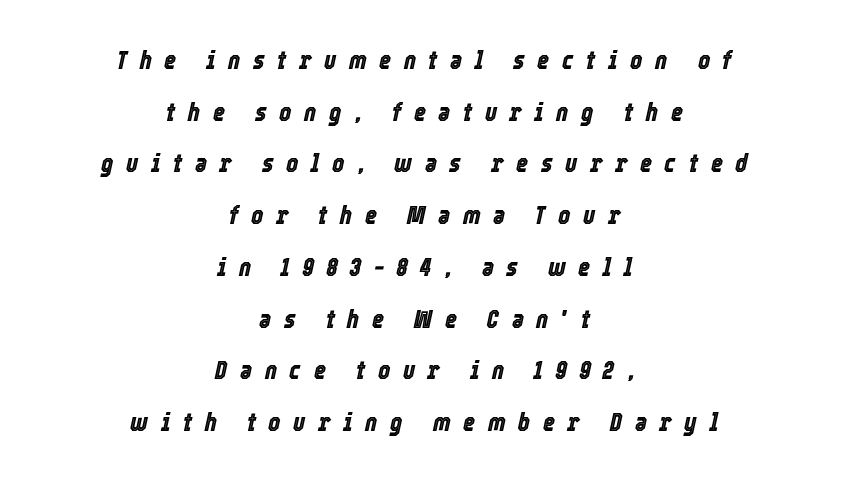
Q: Is the text italic (slanted)? A: Yes, it leans right by about 12 degrees.
Q: Is the text underlined? A: No.
Q: How is the paragraph aligned? A: Centered.
Q: Is the spacing between letters normal or unusually wide? A: Unusually wide.
Q: Is the spacing between lines tight, normal or loose? A: Loose.
